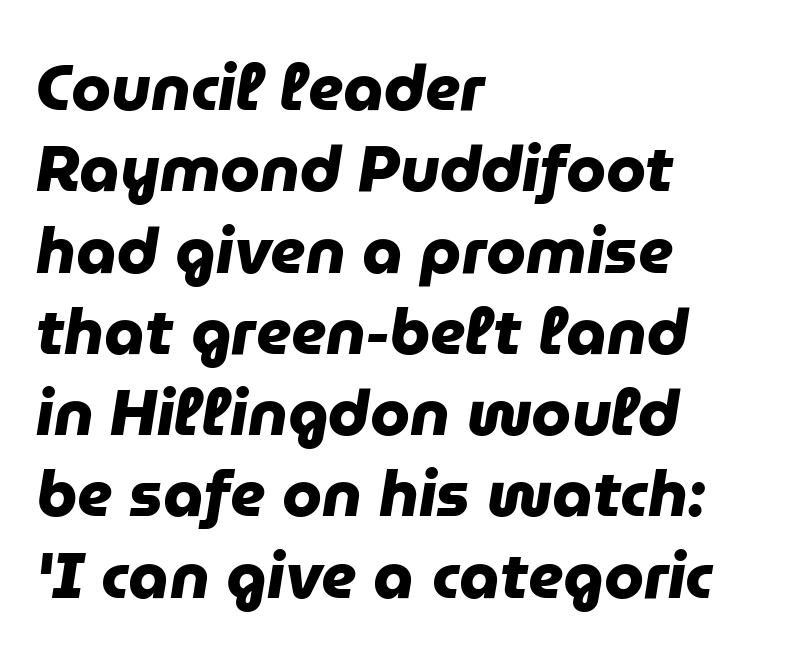
{"serif": "no", "bold": "yes", "weight": "heavy", "width": "normal", "stroke_contrast": "low", "x_height": "medium", "monospaced": "no", "underline": "no", "align": "left", "line_spacing": "normal", "line_spacing_ratio": 1.27, "letter_spacing": "normal", "letter_spacing_em": 0.0, "glyph_px": 64}
